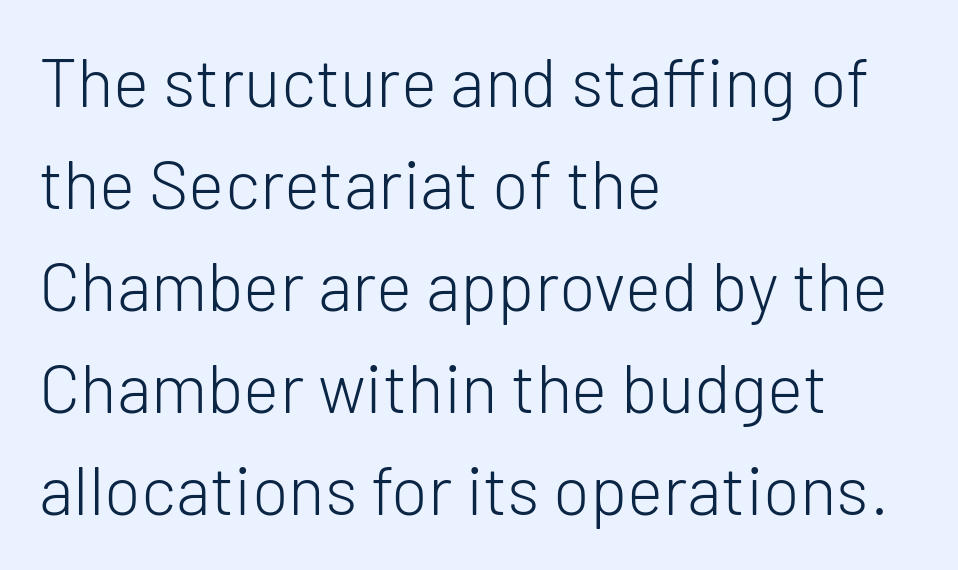
The image shows 68 px light sans-serif type, upright; set left-aligned, normal line spacing (1.5x), normal letter spacing, not underlined; low stroke contrast and a medium x-height.
